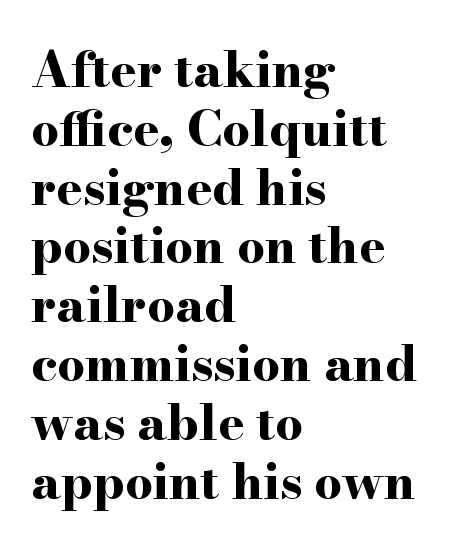
Ordinary non-slanted type is in use. The rendering uses natural spacing where letterforms have individual widths. The type is set solid horizontally, with unmodified tracking. The glyphs in this specimen are seriffed. The passage shown is not underscored anywhere.
